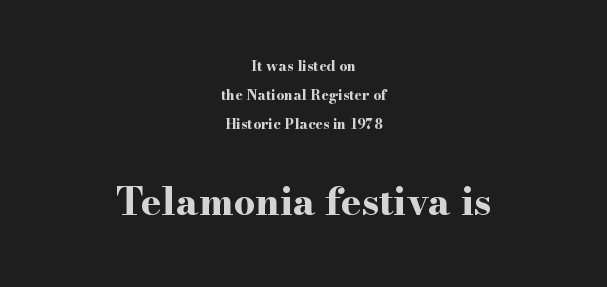
{"serif": "yes", "italic": "no", "bold": "yes", "weight": "bold", "width": "wide", "stroke_contrast": "high", "x_height": "small", "monospaced": "no", "underline": "no", "align": "center", "line_spacing": "loose", "line_spacing_ratio": 2.07, "letter_spacing": "normal", "letter_spacing_em": 0.0, "larger_block": "second", "size_ratio": 2.71, "glyph_px": 38}
